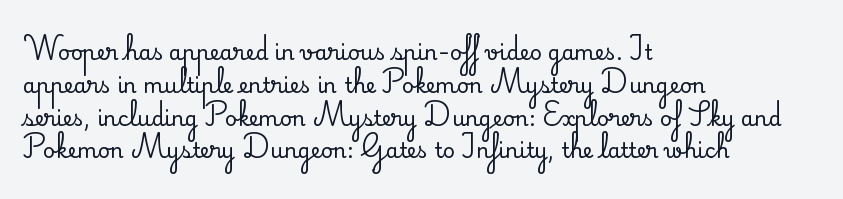
The image shows 21 px text type, upright; set left-aligned, normal line spacing (1.56x), normal letter spacing, not underlined.
